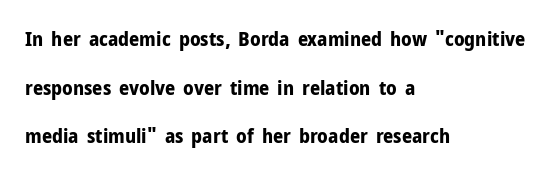
Left-aligned paragraph, ragged on the right. A typesetter would mark this as roman, not italic. If you measured baseline to baseline, you'd find a long distance. The font is running at its bold setting. Short note: letters normally spaced.
